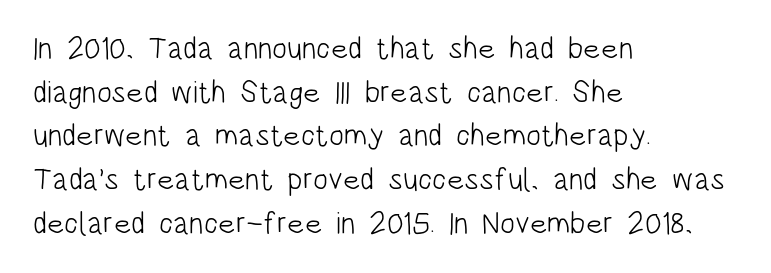
Typeset ragged right — the left edge is the straight one. Evenly set lines give the paragraph a standard silhouette. The foot of each line stays bare and open. No letter is thick-stroked: the sample isn't bold. Spacing verdict: proportional, widths tailored to each character.
